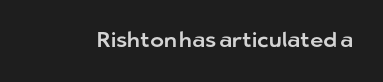
Every character sits straight up, as roman type does. The string is rendered with underlining switched off. Students, note that the glyphs here touch the page at normal intervals.
